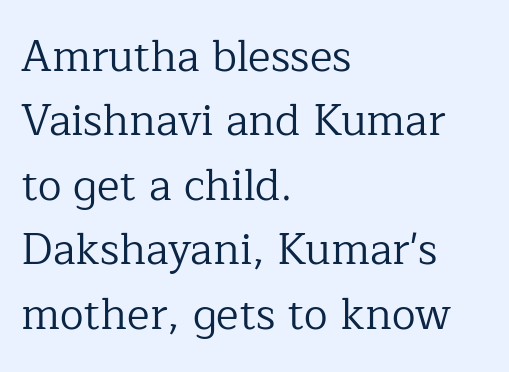
The image shows 43 px regular-weight serif type, upright; set left-aligned, normal line spacing (1.5x), normal letter spacing, not underlined; low stroke contrast and a medium x-height.
